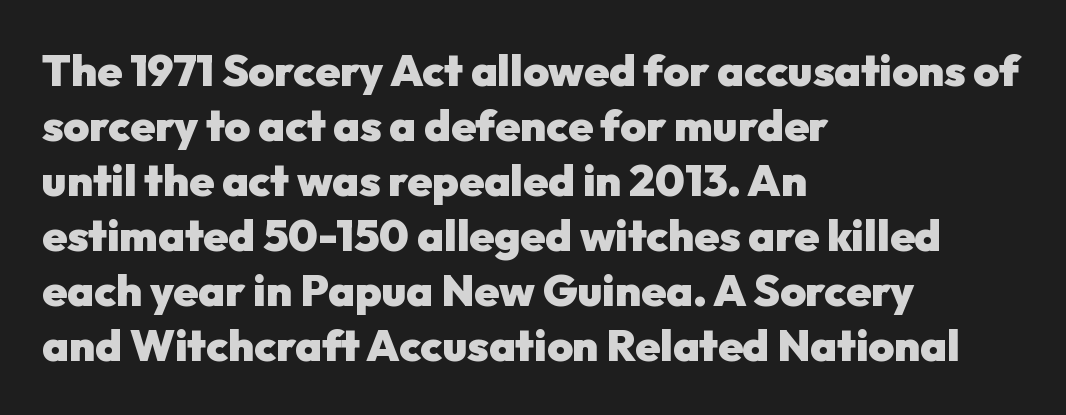
{"serif": "no", "italic": "no", "bold": "yes", "weight": "heavy", "width": "normal", "stroke_contrast": "low", "x_height": "medium", "monospaced": "no", "underline": "no", "align": "left", "line_spacing": "normal", "line_spacing_ratio": 1.25, "letter_spacing": "normal", "letter_spacing_em": 0.0, "glyph_px": 44}
